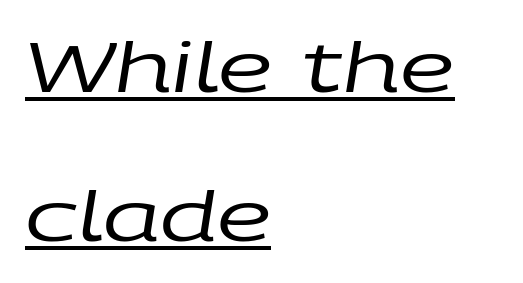
These glyphs show unthickened strokes, regular width or finer. This sample uses plain, unmodified letter spacing. The whole block is typeset with a tilt. Character widths vary here, with narrow letters taking less room than wide ones. Does a line run under the words? Yes, clearly. Each new line begins a long way beneath the previous one.
